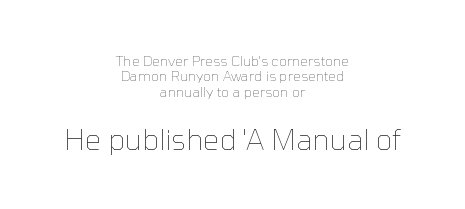
Underline: absent. Horizontal bands of white between lines are thin slivers. Students, note that the glyphs here touch the page at normal intervals. Here the second block reads like a headline and the first like body copy. This sample is center-justified, so both line endings float freely. A typesetter would mark this as roman, not italic.
